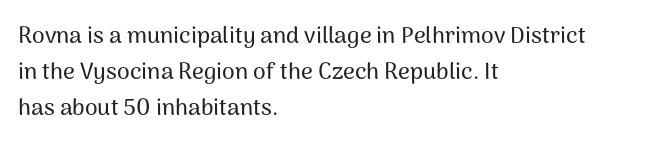
The passage shown has conventional tracking throughout. The axis of the letterforms is exactly vertical. In CSS terms this would be text-align: left. The area under the type is left untouched.
